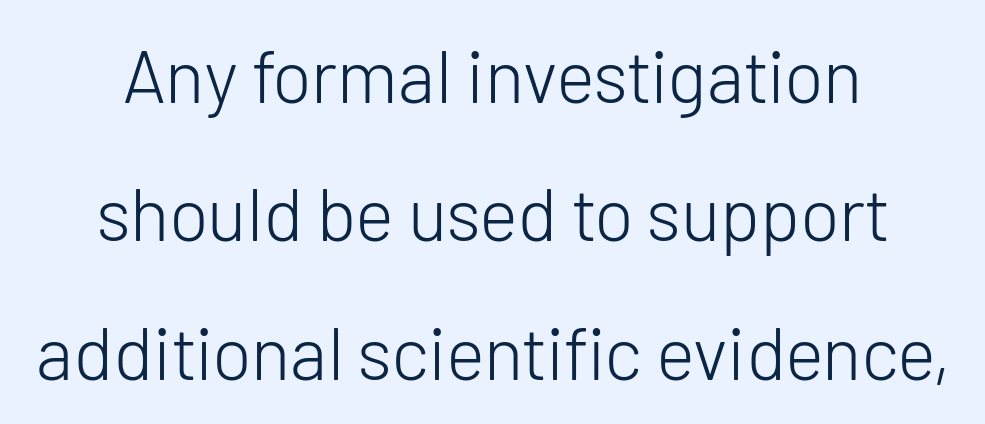
The line texture is even and compact thanks to regular tracking. Anything drawn beneath the words? Only blank space. Ink coverage per letter is moderate at most. Note the varied advance widths — an 'i' is clearly narrower than an 'm'.
